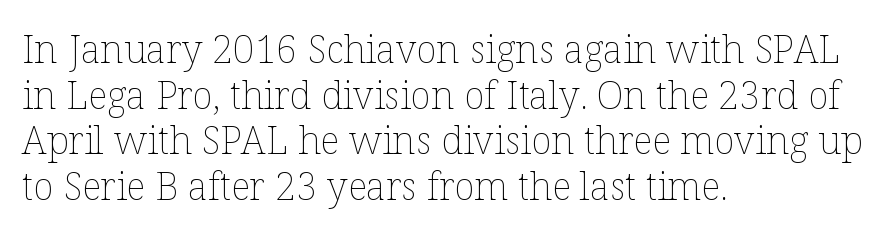
{"italic": "no", "bold": "no", "weight": "thin", "width": "normal", "stroke_contrast": "low", "x_height": "medium", "monospaced": "no", "underline": "no", "align": "left", "line_spacing_ratio": 1.2, "letter_spacing": "normal", "letter_spacing_em": 0.0, "glyph_px": 38}
